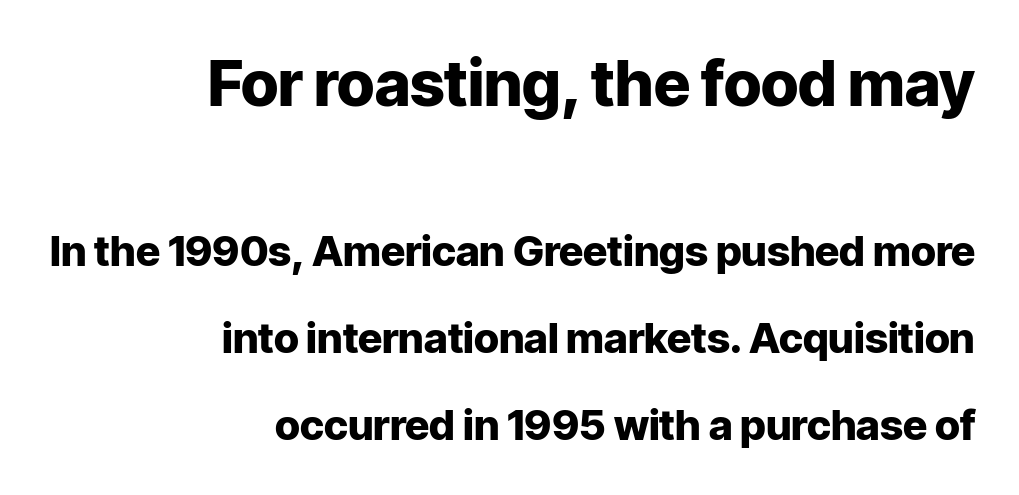
Vertical spacing — loose. Type style note: lacks serifs. A roman cut, with each character standing at attention. The setting favours the right margin, as signatures and pull-quotes sometimes do. Bigger letters appear in the top chunk; the bottom chunk is reduced. Descenders are the only things crossing below the line.
